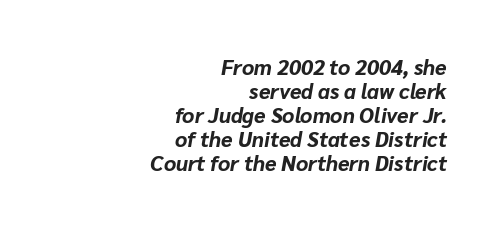
The line-height multiplier appears low, near solid setting. Pretty heavy lettering here — definitely bold. Layout note: lines flush right. Characters are canted at an angle relative to the baseline's perpendicular. The horizontal fit of the characters is conventional and even.
